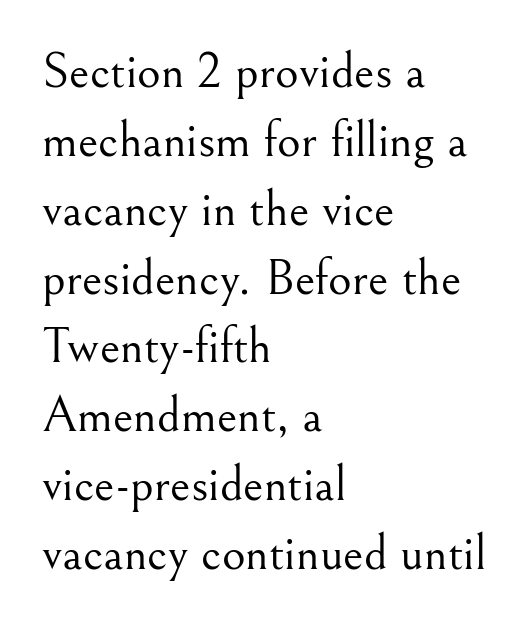
{"serif": "yes", "italic": "no", "bold": "no", "weight": "light", "width": "normal", "stroke_contrast": "medium", "x_height": "small", "monospaced": "no", "underline": "no", "align": "left", "line_spacing": "normal", "line_spacing_ratio": 1.35, "letter_spacing": "normal", "letter_spacing_em": 0.0, "glyph_px": 51}
